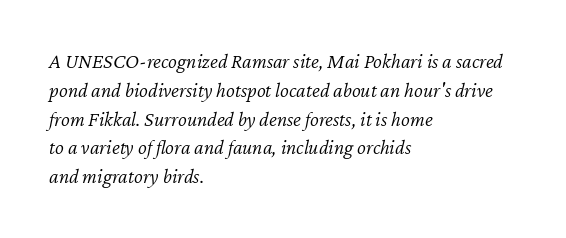
Q: Is the text bold? A: No.
Q: Is the text italic (slanted)? A: Yes, it leans right by about 12 degrees.
Q: Is the text underlined? A: No.
Q: How is the paragraph aligned? A: Left-aligned.
Q: Is the spacing between letters normal or unusually wide? A: Normal.
Q: Is the spacing between lines tight, normal or loose? A: Normal.
